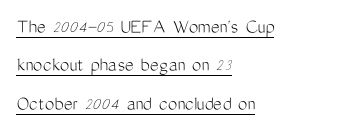
Italic: no, the glyphs are upright roman. Stem width sits at or under what a default text font uses. Is the block centered? No — it sits flush against the left margin. The rendered words wear a rule along their underside.
